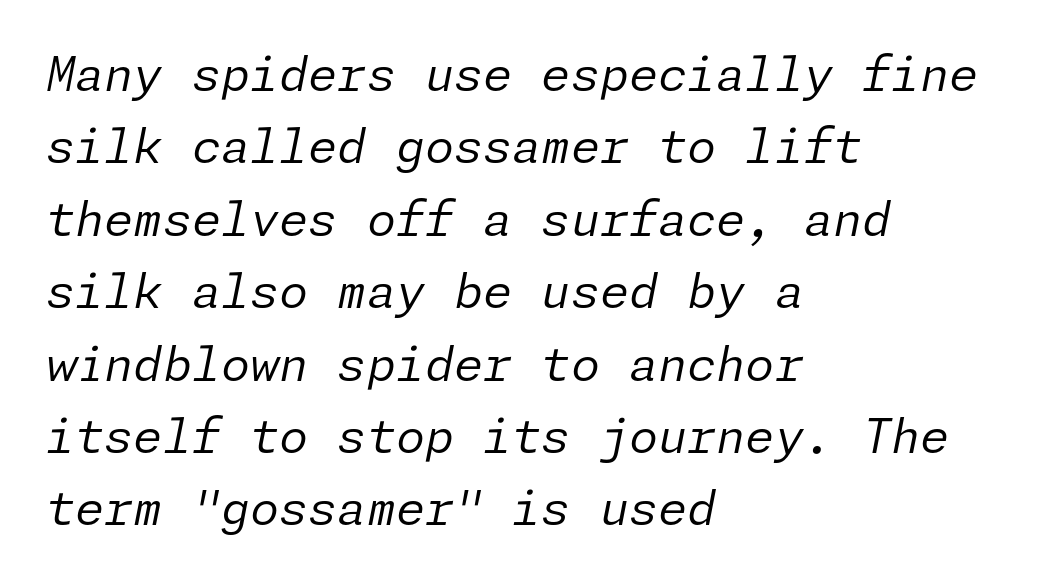
Q: Is the text bold? A: No.
Q: Is the text italic (slanted)? A: Yes, it leans right by about 11 degrees.
Q: Is the text underlined? A: No.
Q: How is the paragraph aligned? A: Left-aligned.
Q: Is the spacing between letters normal or unusually wide? A: Normal.
Q: Is the spacing between lines tight, normal or loose? A: Normal.
Q: Width (condensed, normal, or wide)? A: Normal.
Q: Stroke contrast? A: Low.
Q: x-height? A: Medium.
